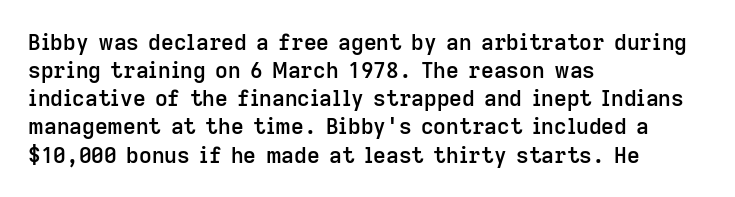
Q: Is the text bold? A: Semi-bold.
Q: Is the text italic (slanted)? A: No, it is upright.
Q: Is the text underlined? A: No.
Q: How is the paragraph aligned? A: Left-aligned.
Q: Is the spacing between letters normal or unusually wide? A: Normal.
Q: Is the spacing between lines tight, normal or loose? A: Normal.
